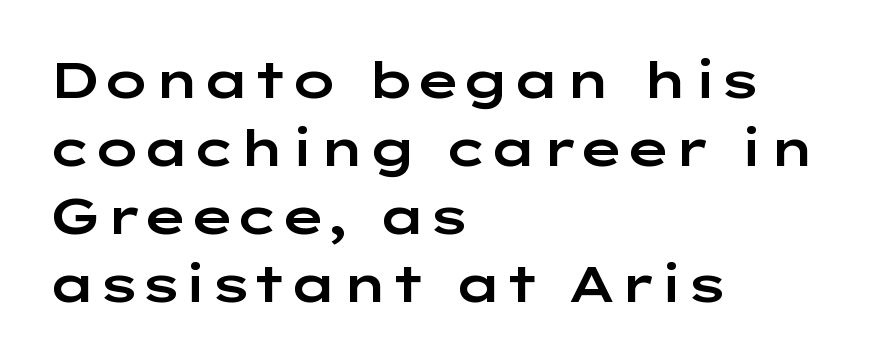
Q: Is the text italic (slanted)? A: No, it is upright.
Q: Is the typeface a serif or a sans-serif typeface? A: Sans-serif.
Q: Is the text underlined? A: No.
Q: How is the paragraph aligned? A: Left-aligned.
Q: Is the spacing between letters normal or unusually wide? A: Normal.
Q: Is the spacing between lines tight, normal or loose? A: Normal.
Q: Width (condensed, normal, or wide)? A: Wide.
Q: Stroke contrast? A: Low.
Q: x-height? A: Medium.
Q: Monospaced? A: No.
